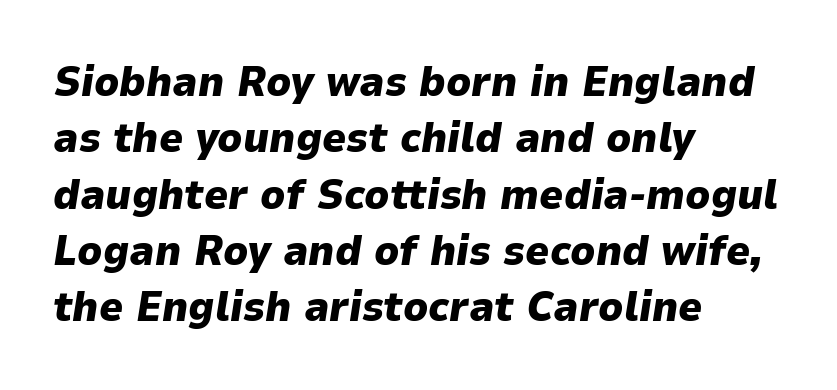
{"italic": "yes", "lean": "right", "slant_degrees": 9, "bold": "yes", "weight": "heavy", "width": "normal", "stroke_contrast": "low", "x_height": "medium", "monospaced": "no", "underline": "no", "align": "left", "line_spacing": "normal", "line_spacing_ratio": 1.34, "letter_spacing": "normal", "letter_spacing_em": 0.0, "glyph_px": 42}
